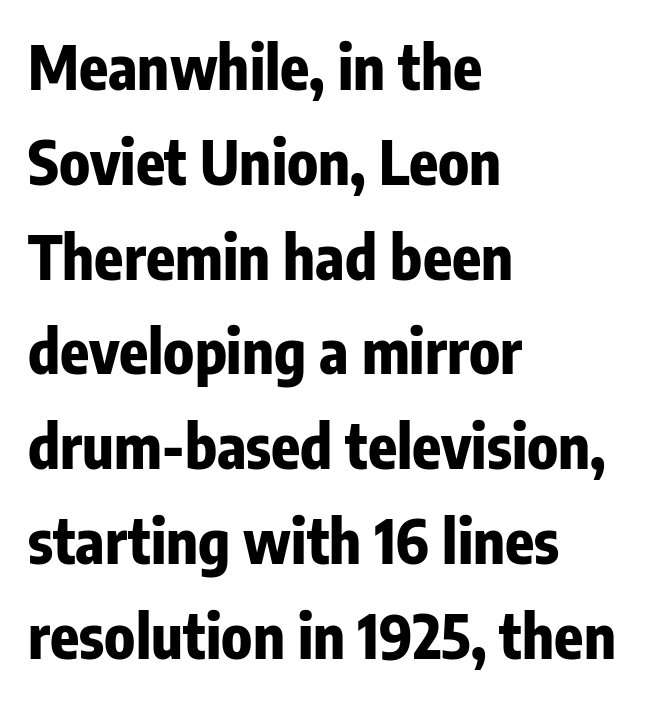
Q: Is the text bold? A: Yes.
Q: Is the text italic (slanted)? A: No, it is upright.
Q: Is the typeface a serif or a sans-serif typeface? A: Sans-serif.
Q: Is the text underlined? A: No.
Q: How is the paragraph aligned? A: Left-aligned.
Q: Is the spacing between letters normal or unusually wide? A: Normal.
Q: Is the spacing between lines tight, normal or loose? A: Normal.
Q: Width (condensed, normal, or wide)? A: Condensed.
Q: Stroke contrast? A: Low.
Q: x-height? A: Medium.
Q: Monospaced? A: No.
